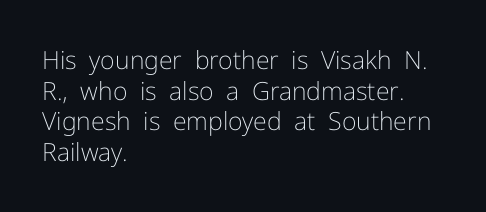
Q: Is the text bold? A: No.
Q: Is the text italic (slanted)? A: No, it is upright.
Q: Is the text underlined? A: No.
Q: How is the paragraph aligned? A: Left-aligned.
Q: Is the spacing between letters normal or unusually wide? A: Normal.
